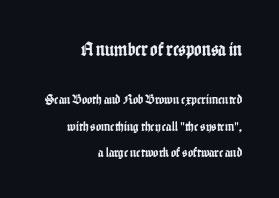
Q: Is the text italic (slanted)? A: No, it is upright.
Q: Is the text underlined? A: No.
Q: How is the paragraph aligned? A: Right-aligned.
Q: Is the spacing between letters normal or unusually wide? A: Normal.
Q: Which block of text is set in a larger size, the first (top) or the second (bottom)? A: The first (top) one.
